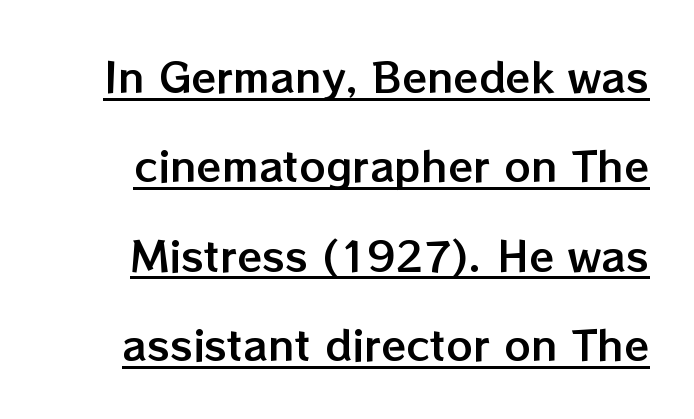
Nobody touched the tracking dial on this one. The words here are underlined. This is roman type, the default non-slanted kind. The rendering uses a large line-height, opening up the rows.
